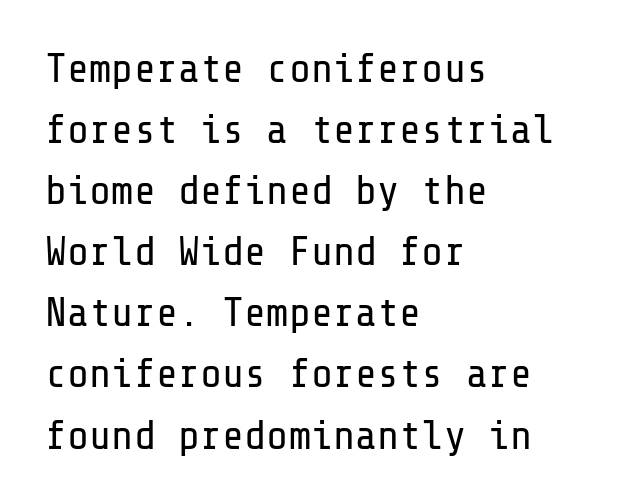
Caption: multi-line text, flush left, ragged right. The cut favours lightness, reaching ordinary text weight at its darkest. Style check: upright. Regarding leading, the lines here are spaced in the standard way. No extra tracking has been applied to these lines.
